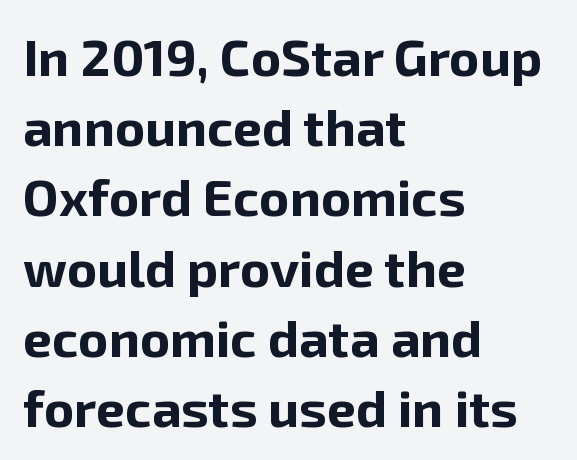
Check the space under the baseline: it is left empty. One-word summary of the alignment: left. A dark, heavy texture on the line: the type is bold. Observe the ordinary spacing: letters are neighbours, not strangers. These lines are rendered in a variable-pitch font.
